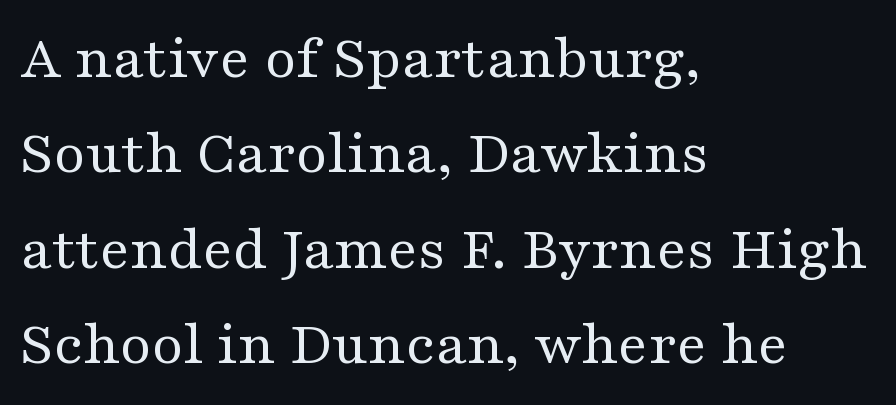
{"serif": "yes", "italic": "no", "bold": "no", "weight": "regular", "width": "wide", "stroke_contrast": "medium", "x_height": "medium", "monospaced": "no", "underline": "no", "align": "left", "line_spacing": "normal", "line_spacing_ratio": 1.49, "letter_spacing": "normal", "letter_spacing_em": 0.0, "glyph_px": 64}
